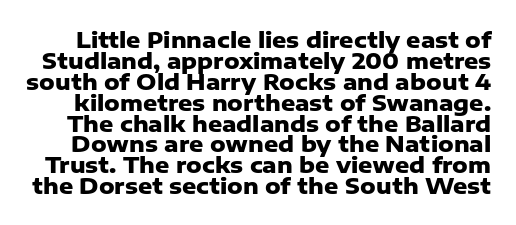
{"italic": "no", "bold": "yes", "underline": "no", "line_spacing": "tight", "line_spacing_ratio": 0.95, "letter_spacing": "normal", "letter_spacing_em": 0.0, "glyph_px": 22}
